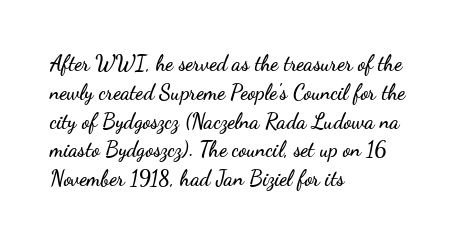
The image shows 21 px text type; set left-aligned, normal line spacing (1.37x), normal letter spacing, not underlined.
